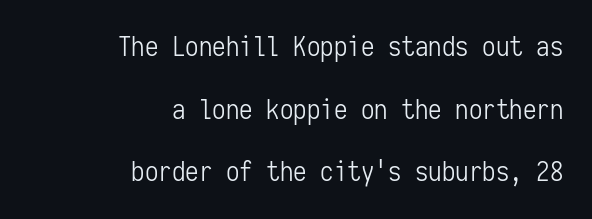
Posture: vertical. The passage shown is not bold in any degree. The line-height multiplier appears high, well above default. Compared with a flush-left layout, this one pins lines to the opposite, right side.
